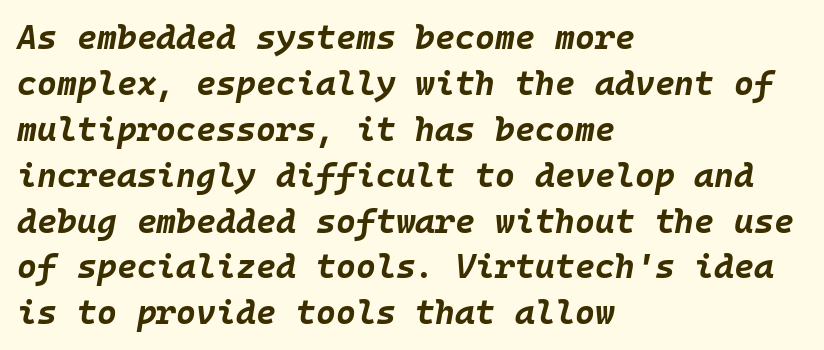
Q: Is the text bold? A: Yes.
Q: Is the text italic (slanted)? A: Yes, it leans right by about 10 degrees.
Q: Is the text underlined? A: No.
Q: How is the paragraph aligned? A: Left-aligned.
Q: Is the spacing between letters normal or unusually wide? A: Normal.
Q: Is the spacing between lines tight, normal or loose? A: Normal.
Q: Width (condensed, normal, or wide)? A: Normal.
Q: Stroke contrast? A: Low.
Q: x-height? A: Large.
Q: Monospaced? A: Yes.
